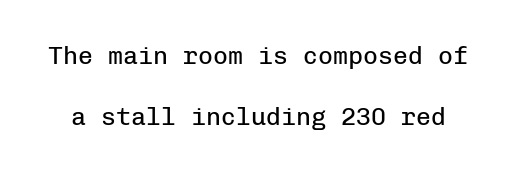
{"italic": "no", "bold": "no", "underline": "no", "line_spacing": "loose", "line_spacing_ratio": 2.45, "letter_spacing": "normal", "letter_spacing_em": 0.0, "glyph_px": 25}
